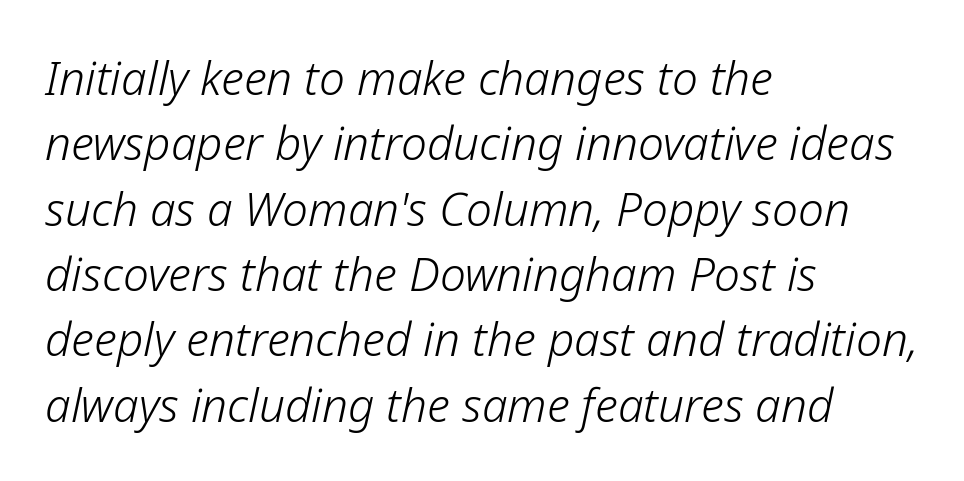
Q: Is the text bold? A: No.
Q: Is the text italic (slanted)? A: Yes, it leans right by about 12 degrees.
Q: Is the text underlined? A: No.
Q: How is the paragraph aligned? A: Left-aligned.
Q: Is the spacing between letters normal or unusually wide? A: Normal.
Q: Is the spacing between lines tight, normal or loose? A: Normal.
Q: Width (condensed, normal, or wide)? A: Normal.
Q: Stroke contrast? A: Low.
Q: x-height? A: Medium.
Q: Monospaced? A: No.
